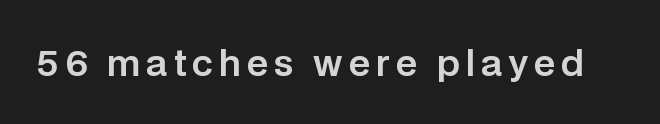
Q: Is the text italic (slanted)? A: No, it is upright.
Q: Is the typeface a serif or a sans-serif typeface? A: Sans-serif.
Q: Is the text underlined? A: No.
Q: Width (condensed, normal, or wide)? A: Normal.
Q: Stroke contrast? A: Low.
Q: x-height? A: Large.
Q: Monospaced? A: No.
